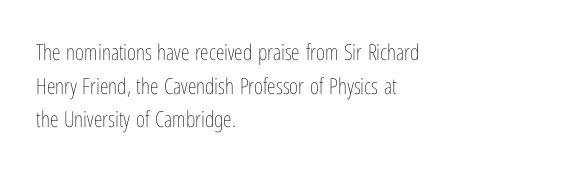
Unbolded letterforms with no extra heft. The letterforms sit shoulder to shoulder at normal distance. Line spacing here is normal. Glance below the letters and you will spot only blank space. Visually the block forms a straight wall on the left and a jagged coastline on the right.
